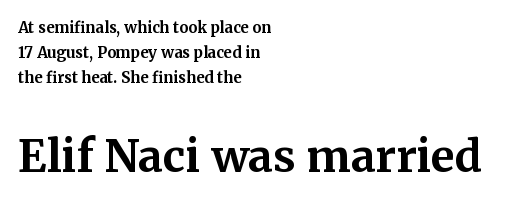
{"serif": "yes", "italic": "no", "bold": "yes", "weight": "bold", "width": "normal", "stroke_contrast": "medium", "x_height": "medium", "monospaced": "no", "underline": "no", "align": "left", "line_spacing": "normal", "line_spacing_ratio": 1.66, "letter_spacing": "normal", "letter_spacing_em": 0.0, "larger_block": "second", "size_ratio": 2.93, "glyph_px": 44}
